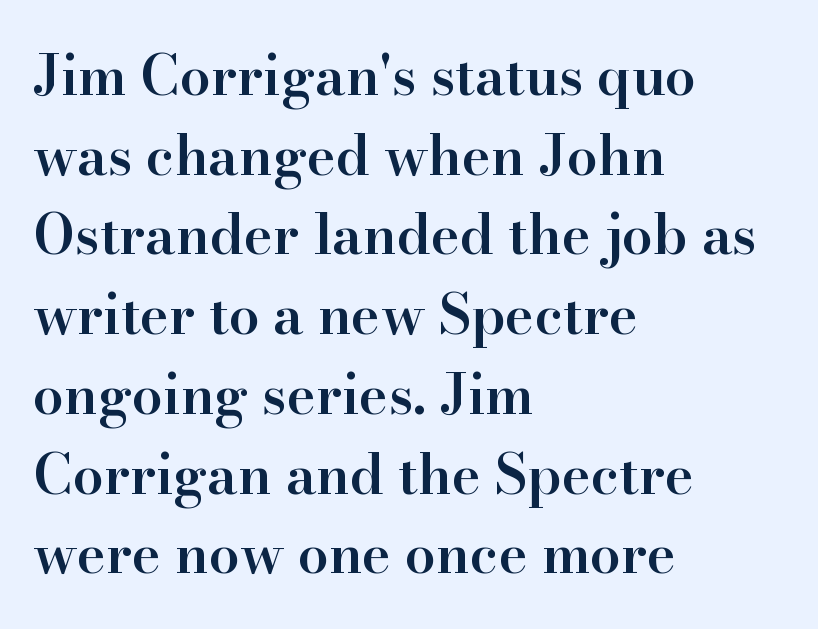
Q: Is the text bold? A: Semi-bold.
Q: Is the text italic (slanted)? A: No, it is upright.
Q: Is the typeface a serif or a sans-serif typeface? A: Serif.
Q: Is the text underlined? A: No.
Q: How is the paragraph aligned? A: Left-aligned.
Q: Is the spacing between letters normal or unusually wide? A: Normal.
Q: Is the spacing between lines tight, normal or loose? A: Normal.
Q: Width (condensed, normal, or wide)? A: Normal.
Q: Stroke contrast? A: High.
Q: x-height? A: Small.
Q: Monospaced? A: No.
